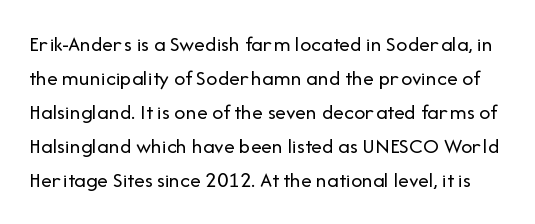
{"italic": "no", "bold": "no", "underline": "no", "line_spacing": "normal", "line_spacing_ratio": 1.54, "letter_spacing": "normal", "letter_spacing_em": 0.0, "glyph_px": 22}
